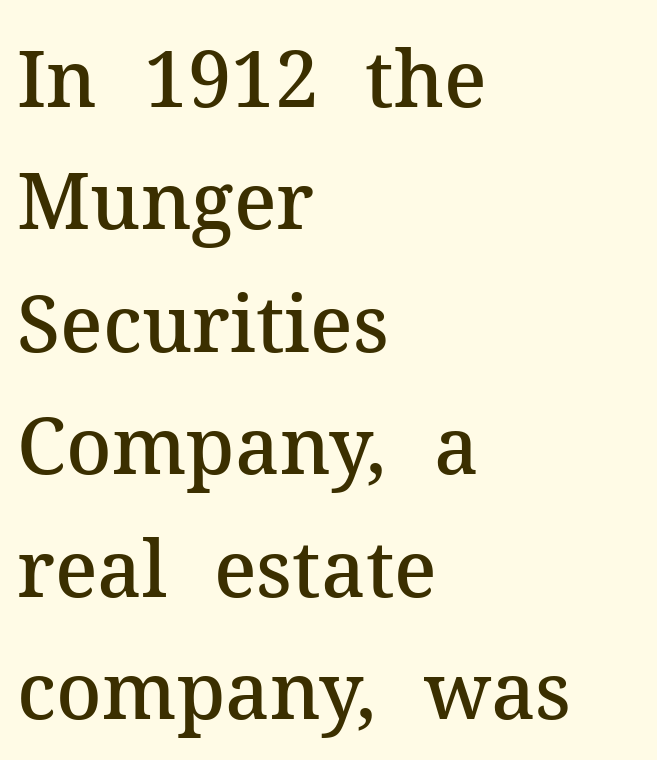
You could not count columns in this text — the font is proportionally spaced. Typesetter's note: demi weight, one step under bold. If you drew a line through each stem, it would be perfectly vertical. These lines are composed in type with serifs. The letterforms sit shoulder to shoulder at normal distance.
